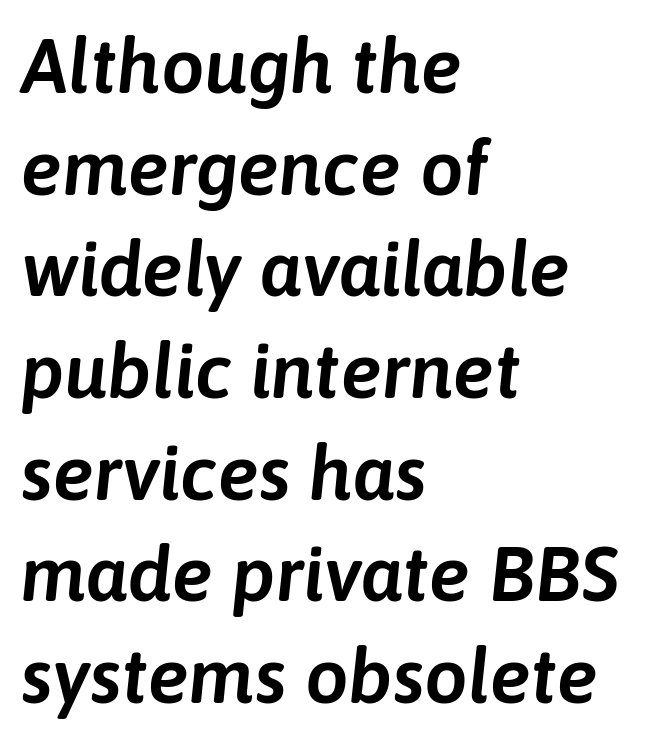
Bare-footed words on every line. Leading: standard. One-word summary of the alignment: left. Spacing between characters is what you'd get straight out of the box. This is oblique type, the kind used for emphasis or titles.
